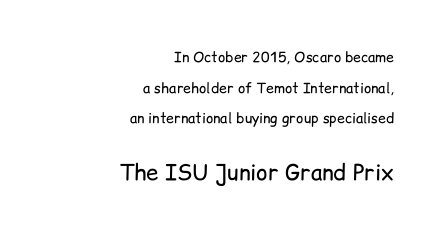
{"italic": "no", "bold": "no", "underline": "no", "align": "right", "line_spacing": "loose", "line_spacing_ratio": 2.18, "letter_spacing": "normal", "letter_spacing_em": 0.0, "larger_block": "second", "size_ratio": 1.57, "glyph_px": 22}
